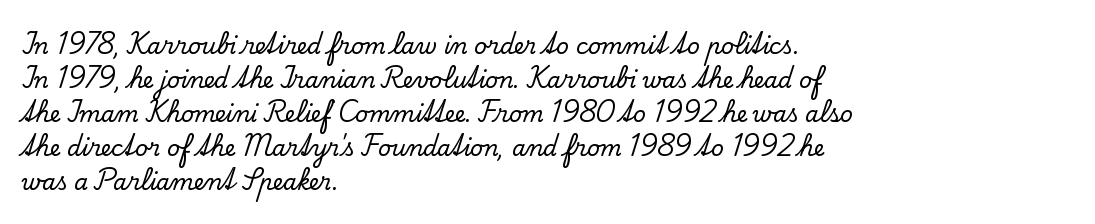
Q: Is the text italic (slanted)? A: Yes.
Q: Is the text underlined? A: No.
Q: How is the paragraph aligned? A: Left-aligned.
Q: Is the spacing between letters normal or unusually wide? A: Normal.
Q: Is the spacing between lines tight, normal or loose? A: Normal.
